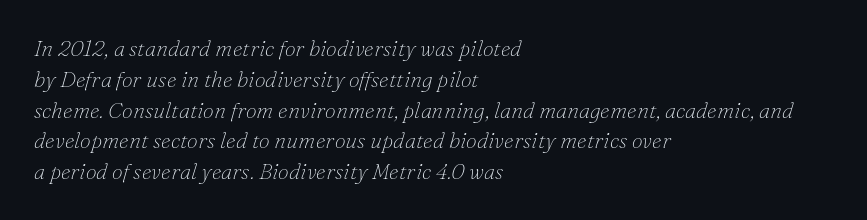
{"italic": "yes", "lean": "right", "slant_degrees": 16, "bold": "no", "underline": "no", "align": "left", "line_spacing": "normal", "line_spacing_ratio": 1.4, "letter_spacing": "normal", "letter_spacing_em": 0.0, "glyph_px": 22}
